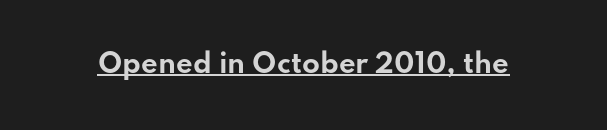
{"italic": "no", "bold": "yes", "underline": "yes", "letter_spacing": "normal", "letter_spacing_em": 0.0, "glyph_px": 26}
